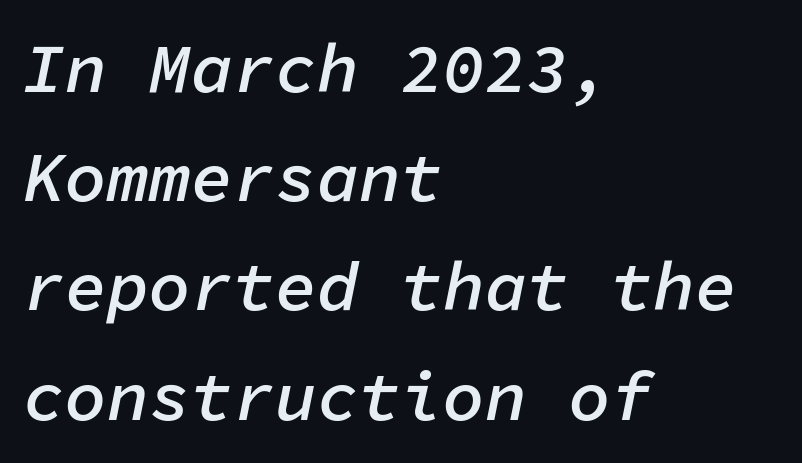
{"italic": "yes", "lean": "right", "slant_degrees": 11, "bold": "semi", "weight": "semibold", "width": "normal", "stroke_contrast": "low", "x_height": "medium", "monospaced": "yes", "underline": "no", "align": "left", "line_spacing": "normal", "line_spacing_ratio": 1.56, "letter_spacing": "normal", "letter_spacing_em": 0.0, "glyph_px": 70}
